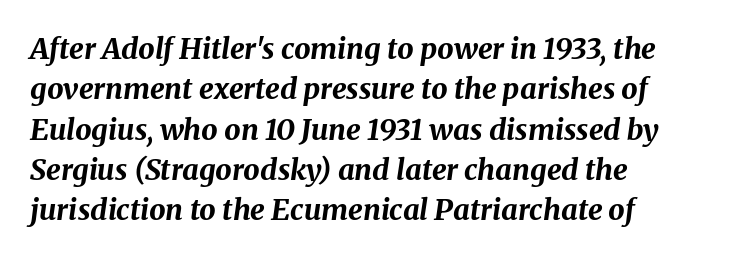
Q: Is the text bold? A: Yes.
Q: Is the text italic (slanted)? A: Yes, it leans right by about 8 degrees.
Q: Is the text underlined? A: No.
Q: How is the paragraph aligned? A: Left-aligned.
Q: Is the spacing between letters normal or unusually wide? A: Normal.
Q: Is the spacing between lines tight, normal or loose? A: Normal.
Q: Width (condensed, normal, or wide)? A: Normal.
Q: Stroke contrast? A: Medium.
Q: x-height? A: Medium.
Q: Monospaced? A: No.
